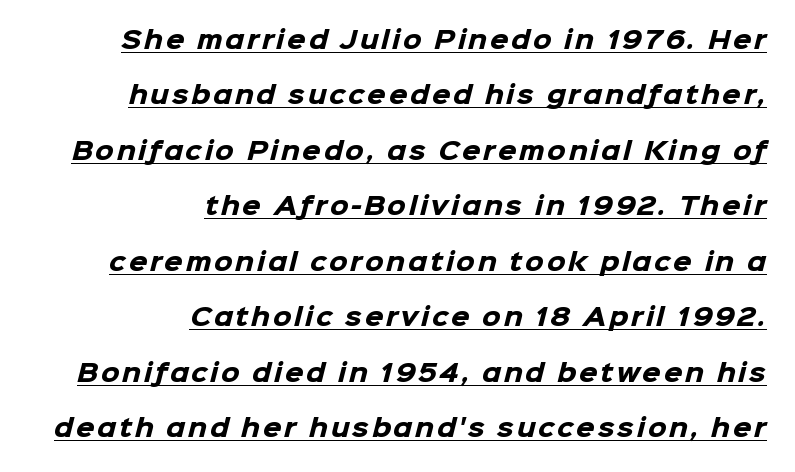
Q: Is the text bold? A: Yes.
Q: Is the text underlined? A: Yes.
Q: How is the paragraph aligned? A: Right-aligned.
Q: Is the spacing between lines tight, normal or loose? A: Loose.
